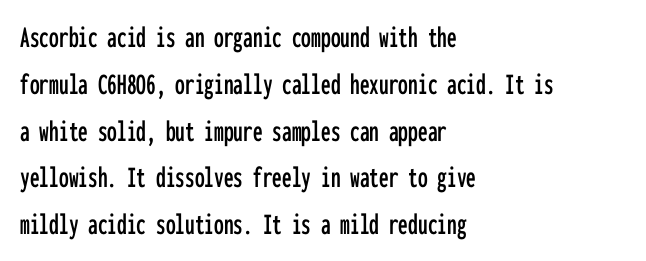
{"serif": "no", "italic": "no", "width": "condensed", "stroke_contrast": "low", "x_height": "medium", "monospaced": "yes", "underline": "no", "align": "left", "line_spacing": "normal", "line_spacing_ratio": 1.51, "letter_spacing": "normal", "letter_spacing_em": 0.0, "glyph_px": 31}
